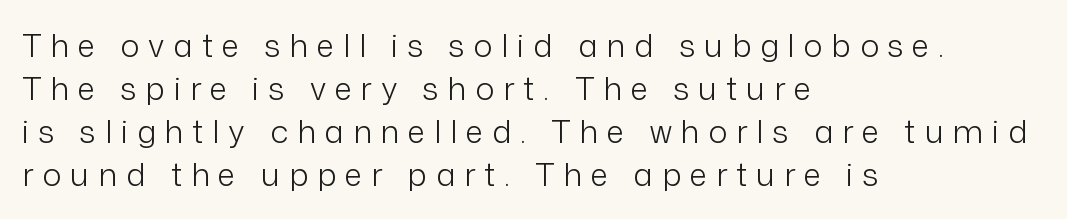
Weight class: somewhere from thin through regular. These lines are composed in type without serifs. The rendering uses natural spacing where letterforms have individual widths. Summary of vertical rhythm: regular, with standard interline spacing.
